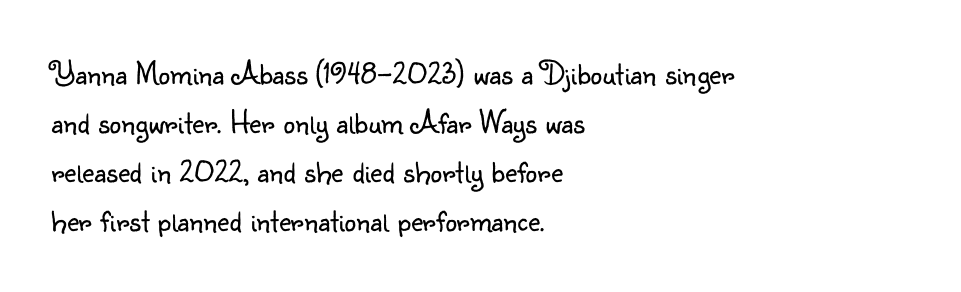
Visually the block forms a straight wall on the left and a jagged coastline on the right. Spacing between characters is what you'd get straight out of the box. Rows of type keep a routine distance in the vertical direction. These lines were composed using upright roman letters. Honestly, there is no underline to notice here at all.
